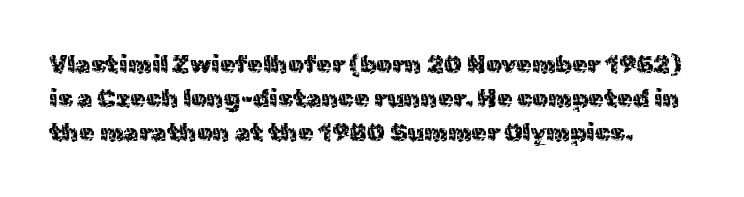
{"italic": "no", "bold": "no", "underline": "no", "line_spacing": "normal", "line_spacing_ratio": 1.36, "letter_spacing": "normal", "letter_spacing_em": 0.0, "glyph_px": 25}
